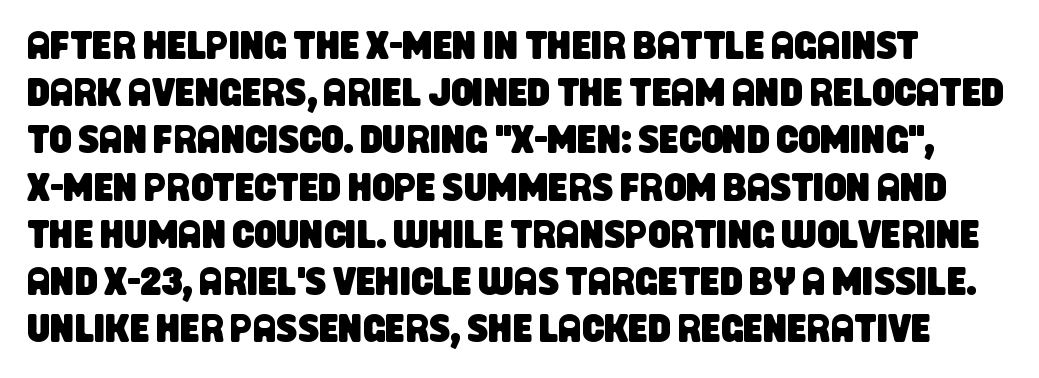
Glance below the letters and you will spot only blank space. This sample has the flowing, uneven cadence of proportional lettering. The glyphs in this specimen are sans serif. Inter-character spacing is left at the font's built-in metrics.
